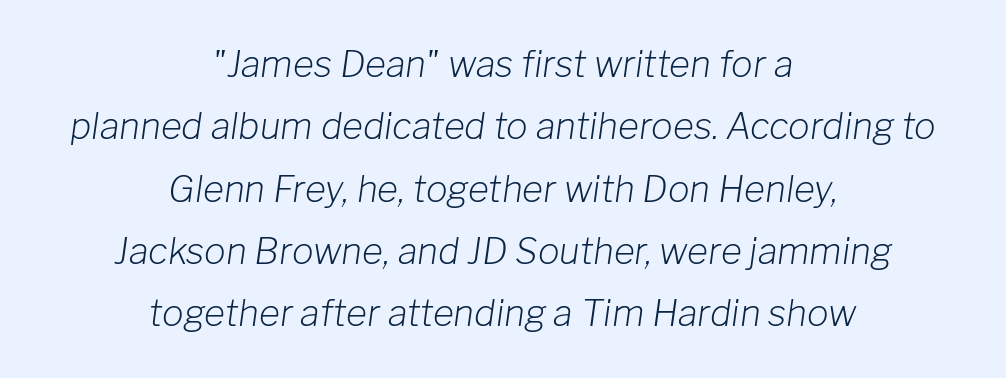
Q: Is the text bold? A: No.
Q: Is the text italic (slanted)? A: Yes, it leans right by about 8 degrees.
Q: Is the text underlined? A: No.
Q: How is the paragraph aligned? A: Centered.
Q: Is the spacing between letters normal or unusually wide? A: Normal.
Q: Width (condensed, normal, or wide)? A: Normal.
Q: Stroke contrast? A: Low.
Q: x-height? A: Medium.
Q: Monospaced? A: No.
